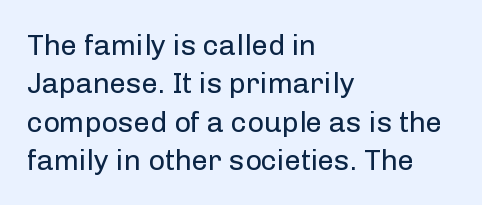
{"serif": "no", "italic": "no", "bold": "no", "weight": "regular", "width": "normal", "stroke_contrast": "low", "x_height": "medium", "monospaced": "no", "underline": "no", "align": "left", "line_spacing": "normal", "line_spacing_ratio": 1.32, "letter_spacing": "normal", "letter_spacing_em": 0.0, "glyph_px": 29}
